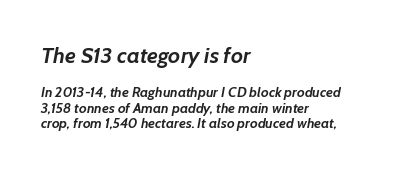
{"italic": "yes", "lean": "right", "slant_degrees": 7, "bold": "yes", "underline": "no", "align": "left", "line_spacing": "tight", "line_spacing_ratio": 1.11, "letter_spacing": "normal", "letter_spacing_em": 0.0, "larger_block": "first", "size_ratio": 1.57, "glyph_px": 22}
